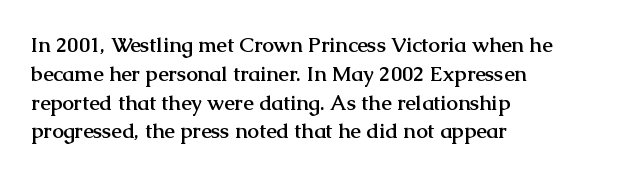
Leftover space on each line is placed entirely after the last word. The baseline area is clear. Tracking value appears to be zero — textbook default spacing. Is the type bold? Yes — the strokes are clearly thick and heavy.
